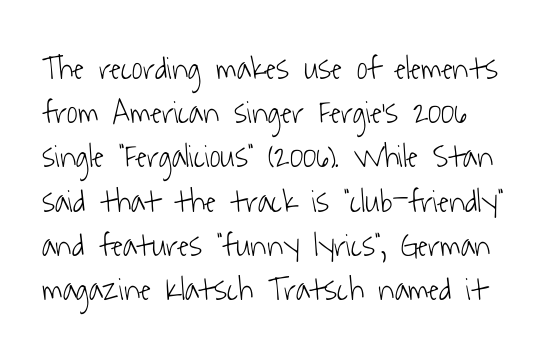
A typesetter would call this proportional, since set widths differ per character. Decoration check: the copy has no underline. The passage shown stacks its lines at a standard gap. The rendering keeps characters at their native spacing.
